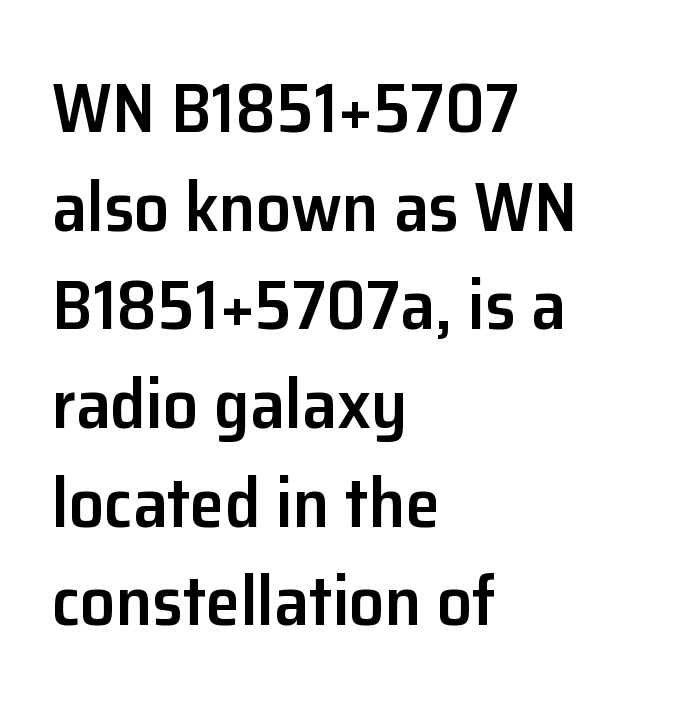
I'd call this a sans setting — the letters go barefoot. Here the designer chose a conventional face with non-uniform glyph widths. Does the copy run flush right? No — it runs flush left. I'd describe the lettering as semibold — firm but not a full bold. Italic? Not at all — the glyphs are vertical.
